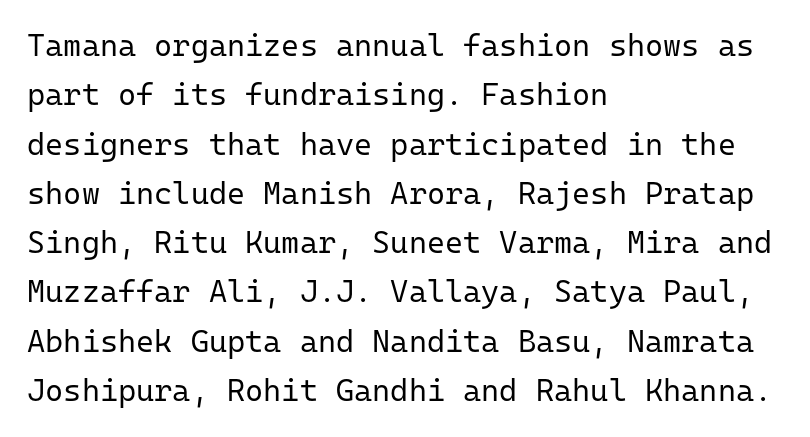
Words float on clear page, feet unadorned. You can tell from the bare stems that sans-serif type was used. The letters stand straight up with perfectly vertical stems. You could call the tracking neutral — neither tight nor loose.
